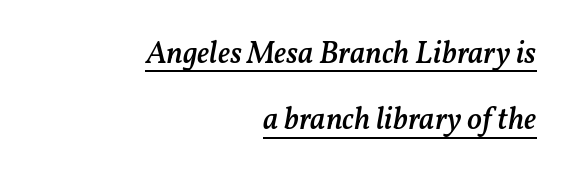
{"italic": "yes", "lean": "right", "slant_degrees": 11, "bold": "semi", "weight": "semibold", "width": "normal", "stroke_contrast": "medium", "x_height": "medium", "monospaced": "no", "underline": "yes", "align": "right", "line_spacing": "loose", "line_spacing_ratio": 2.14, "letter_spacing": "normal", "letter_spacing_em": 0.0, "glyph_px": 31}
